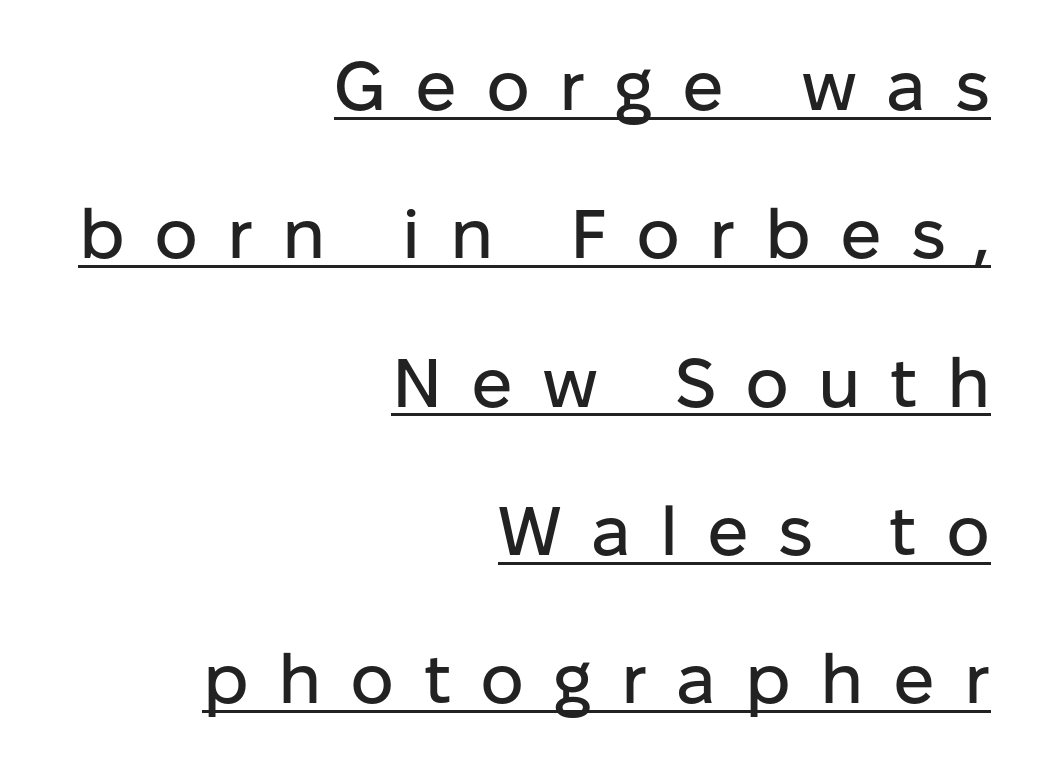
There is plenty of visible air inserted between adjacent glyphs. The axis of the letterforms is exactly vertical. Check the space under the baseline: a stroke is drawn there. In CSS terms this would be text-align: right. The passage shown is typed in a proportional face where columns would drift. Horizontal bands of white between lines are thick stripes.
